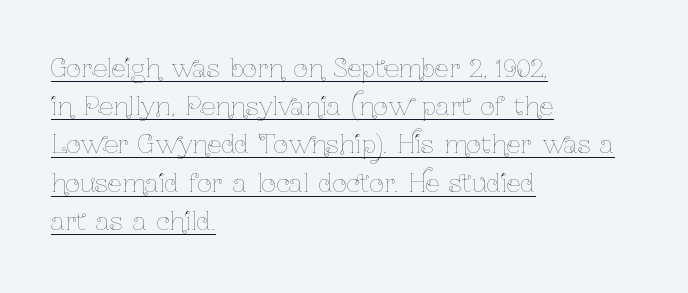
{"italic": "no", "bold": "no", "underline": "yes", "align": "left", "line_spacing": "normal", "line_spacing_ratio": 1.53, "letter_spacing": "normal", "letter_spacing_em": 0.0, "glyph_px": 25}
